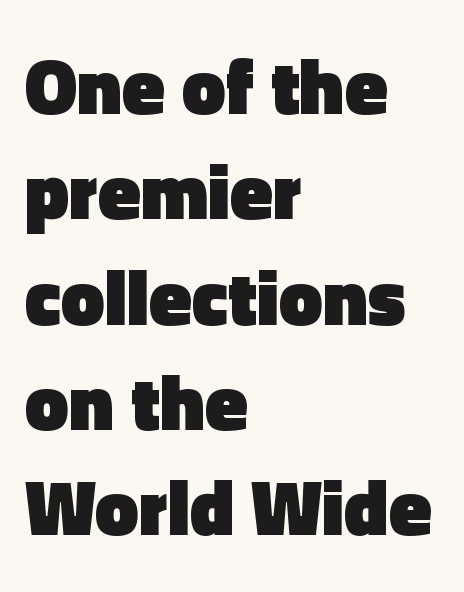
{"serif": "no", "italic": "no", "bold": "yes", "weight": "heavy", "width": "normal", "x_height": "medium", "monospaced": "no", "underline": "no", "align": "left", "line_spacing": "normal", "line_spacing_ratio": 1.35, "letter_spacing": "normal", "letter_spacing_em": 0.0, "glyph_px": 78}
